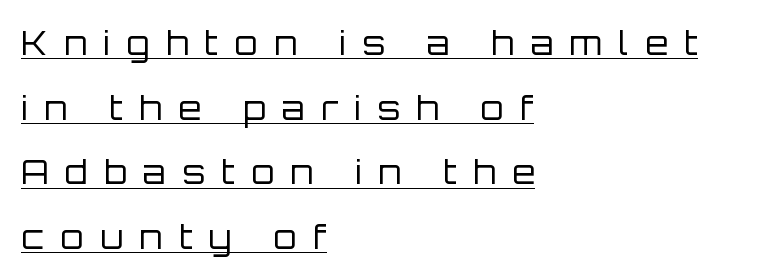
{"serif": "no", "italic": "no", "bold": "no", "weight": "regular", "width": "normal", "stroke_contrast": "low", "x_height": "large", "monospaced": "no", "underline": "yes", "align": "left", "line_spacing": "loose", "line_spacing_ratio": 1.96, "letter_spacing": "wide", "letter_spacing_em": 0.5, "glyph_px": 33}
